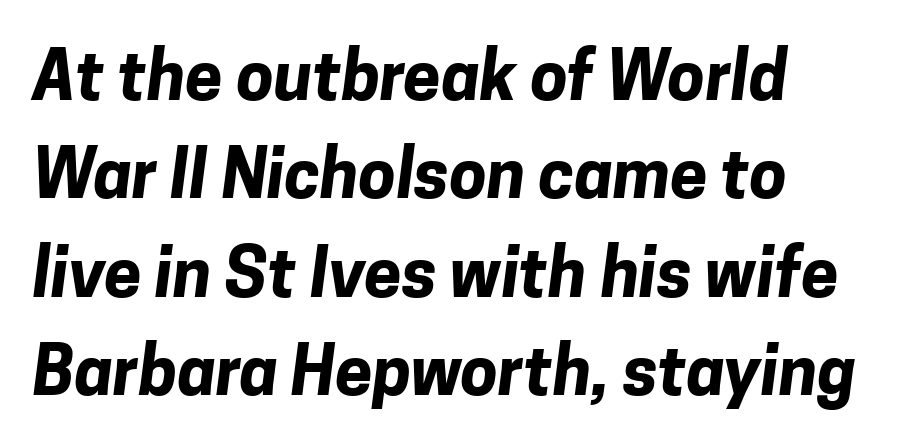
Q: Is the text bold? A: Yes.
Q: Is the typeface a serif or a sans-serif typeface? A: Sans-serif.
Q: Is the text underlined? A: No.
Q: Is the spacing between letters normal or unusually wide? A: Normal.
Q: Is the spacing between lines tight, normal or loose? A: Normal.
Q: Width (condensed, normal, or wide)? A: Normal.
Q: Stroke contrast? A: Low.
Q: x-height? A: Medium.
Q: Monospaced? A: No.
